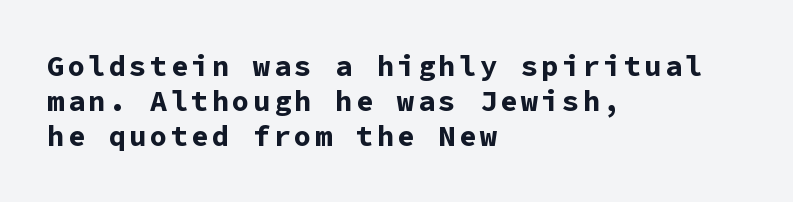
{"serif": "no", "italic": "no", "bold": "yes", "weight": "bold", "width": "normal", "stroke_contrast": "low", "x_height": "medium", "monospaced": "yes", "underline": "no", "align": "left", "line_spacing_ratio": 1.21, "glyph_px": 29}
